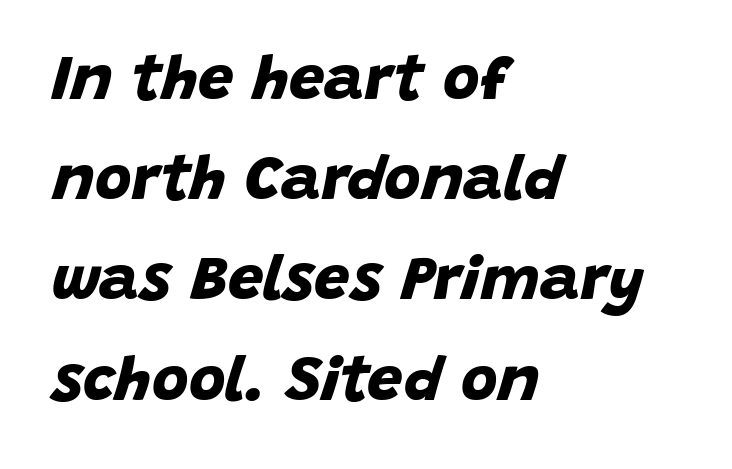
The image shows 63 px bold sans-serif type; set left-aligned, normal line spacing (1.59x), normal letter spacing, not underlined; low stroke contrast and a large x-height.
